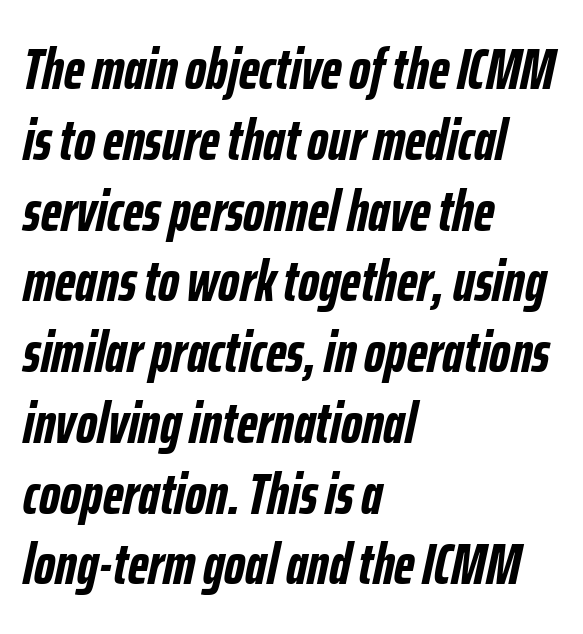
The image shows 58 px semibold, condensed type, italic (leaning right); set left-aligned, line spacing 1.22x, normal letter spacing, not underlined; low stroke contrast and a medium x-height.
